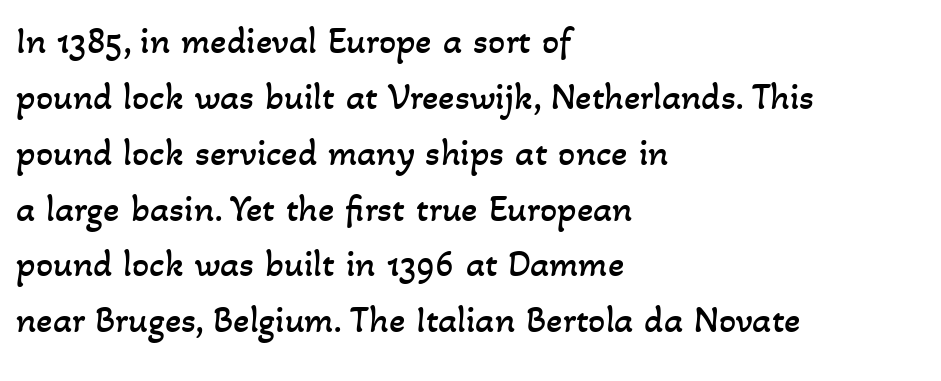
The image shows 38 px regular-weight type; set left-aligned, normal line spacing (1.47x), normal letter spacing, not underlined; low stroke contrast and a small x-height.
